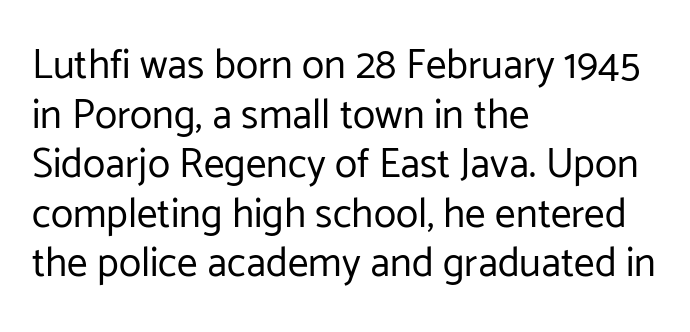
{"serif": "no", "italic": "no", "bold": "no", "weight": "regular", "width": "normal", "stroke_contrast": "low", "x_height": "medium", "monospaced": "no", "underline": "no", "align": "left", "line_spacing_ratio": 1.21, "letter_spacing": "normal", "letter_spacing_em": 0.0, "glyph_px": 41}
